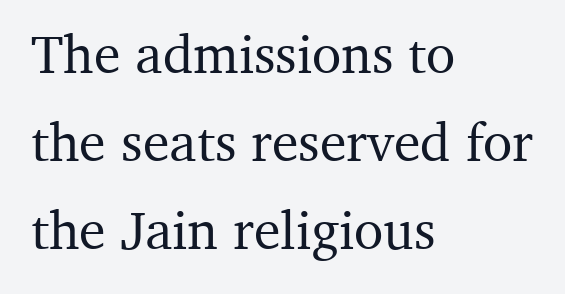
Q: Is the text italic (slanted)? A: No, it is upright.
Q: Is the typeface a serif or a sans-serif typeface? A: Serif.
Q: Is the text underlined? A: No.
Q: How is the paragraph aligned? A: Left-aligned.
Q: Is the spacing between letters normal or unusually wide? A: Normal.
Q: Is the spacing between lines tight, normal or loose? A: Normal.
Q: Width (condensed, normal, or wide)? A: Normal.
Q: Stroke contrast? A: Medium.
Q: x-height? A: Medium.
Q: Monospaced? A: No.
